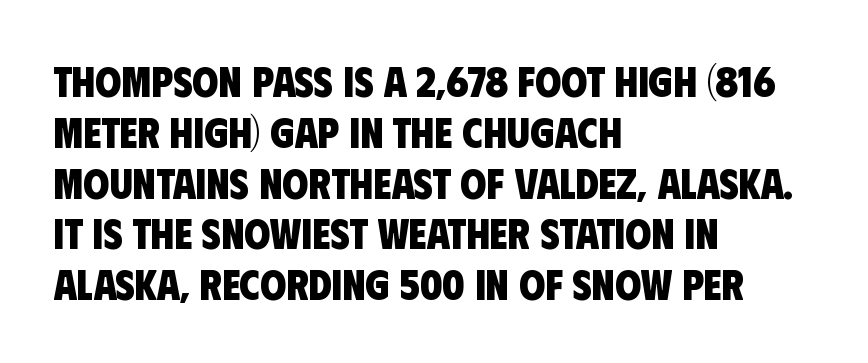
{"serif": "no", "bold": "yes", "weight": "heavy", "width": "condensed", "stroke_contrast": "low", "x_height": "large", "monospaced": "no", "underline": "no", "align": "left", "line_spacing_ratio": 1.21, "letter_spacing": "normal", "letter_spacing_em": 0.0, "glyph_px": 42}
